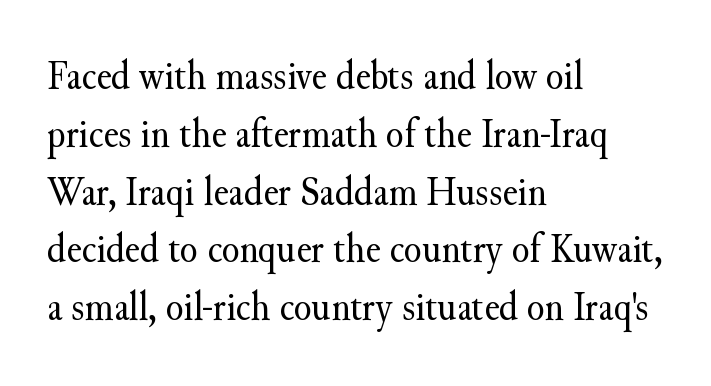
The image shows 41 px regular-weight serif type, upright; set left-aligned, normal line spacing (1.41x), normal letter spacing, not underlined; medium stroke contrast and a small x-height.
